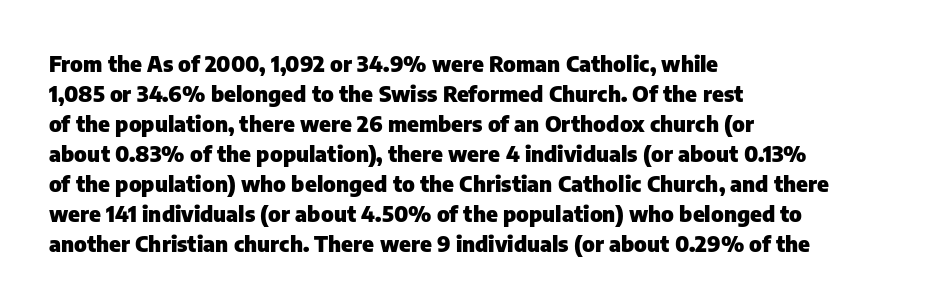
Q: Is the text bold? A: Yes.
Q: Is the text italic (slanted)? A: No, it is upright.
Q: Is the text underlined? A: No.
Q: How is the paragraph aligned? A: Left-aligned.
Q: Is the spacing between letters normal or unusually wide? A: Normal.
Q: Is the spacing between lines tight, normal or loose? A: Normal.
